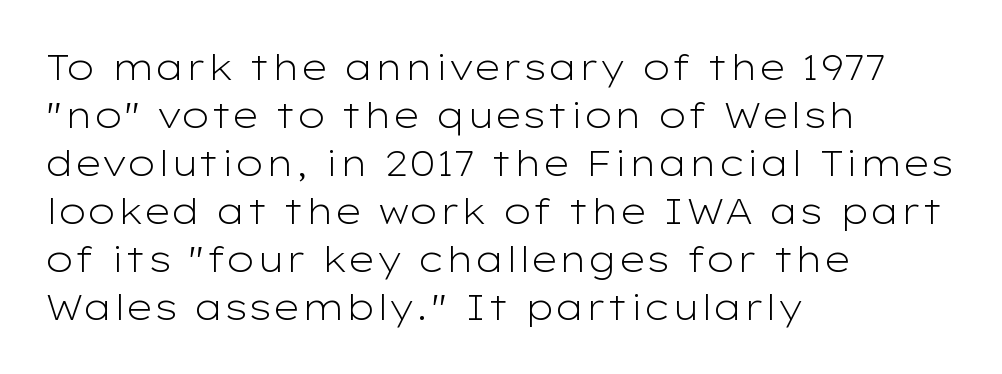
{"serif": "no", "italic": "no", "bold": "no", "weight": "light", "width": "wide", "stroke_contrast": "low", "x_height": "medium", "monospaced": "no", "underline": "no", "align": "left", "line_spacing": "normal", "line_spacing_ratio": 1.37, "letter_spacing": "normal", "letter_spacing_em": 0.0, "glyph_px": 35}
